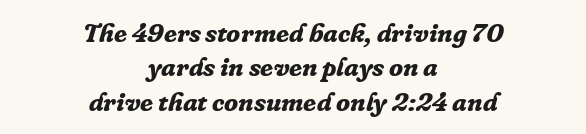
{"italic": "yes", "lean": "right", "slant_degrees": 16, "bold": "yes", "underline": "no", "align": "center", "line_spacing": "normal", "line_spacing_ratio": 1.32, "letter_spacing": "normal", "letter_spacing_em": 0.0, "glyph_px": 26}
